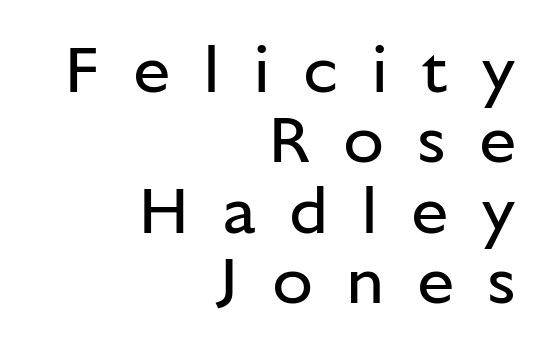
Q: Is the text bold? A: No.
Q: Is the text italic (slanted)? A: No, it is upright.
Q: Is the typeface a serif or a sans-serif typeface? A: Sans-serif.
Q: Is the text underlined? A: No.
Q: How is the paragraph aligned? A: Right-aligned.
Q: Is the spacing between letters normal or unusually wide? A: Unusually wide.
Q: Is the spacing between lines tight, normal or loose? A: Tight.
Q: Width (condensed, normal, or wide)? A: Normal.
Q: Stroke contrast? A: Low.
Q: x-height? A: Medium.
Q: Monospaced? A: No.
